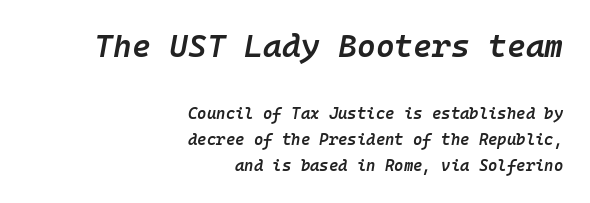
{"italic": "yes", "lean": "right", "slant_degrees": 10, "bold": "semi", "weight": "semibold", "width": "normal", "stroke_contrast": "low", "x_height": "medium", "monospaced": "yes", "underline": "no", "align": "right", "line_spacing": "normal", "line_spacing_ratio": 1.62, "letter_spacing": "normal", "letter_spacing_em": 0.0, "larger_block": "first", "size_ratio": 2.0, "glyph_px": 32}
